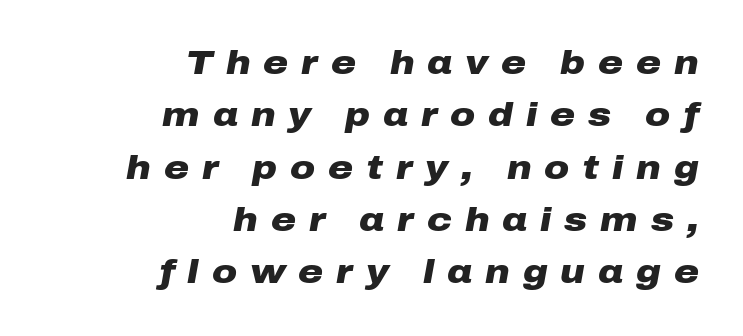
Q: Is the text bold? A: Yes.
Q: Is the text italic (slanted)? A: Yes, it leans right by about 10 degrees.
Q: Is the text underlined? A: No.
Q: How is the paragraph aligned? A: Right-aligned.
Q: Is the spacing between letters normal or unusually wide? A: Unusually wide.
Q: Is the spacing between lines tight, normal or loose? A: Normal.
Q: Width (condensed, normal, or wide)? A: Wide.
Q: Stroke contrast? A: Low.
Q: x-height? A: Medium.
Q: Monospaced? A: No.
